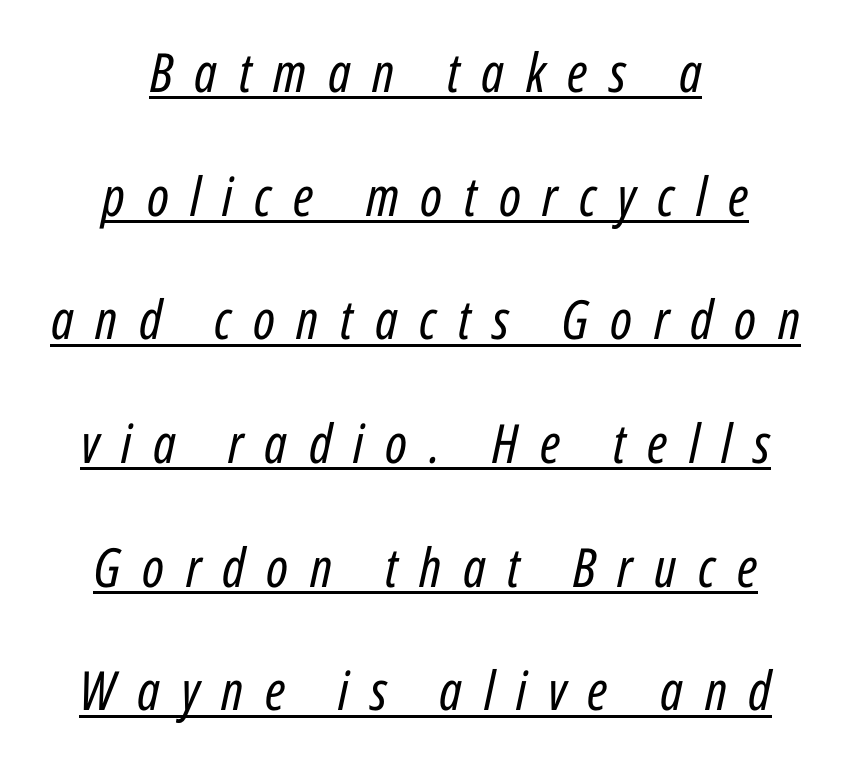
The letters look calm and open, with moderate or lighter stems. Compared with a flush-left layout, this one balances lines on the center instead. Rows of type keep a wide berth in the vertical direction. Think of a printed novel: that variable character pitch is what you see here.
